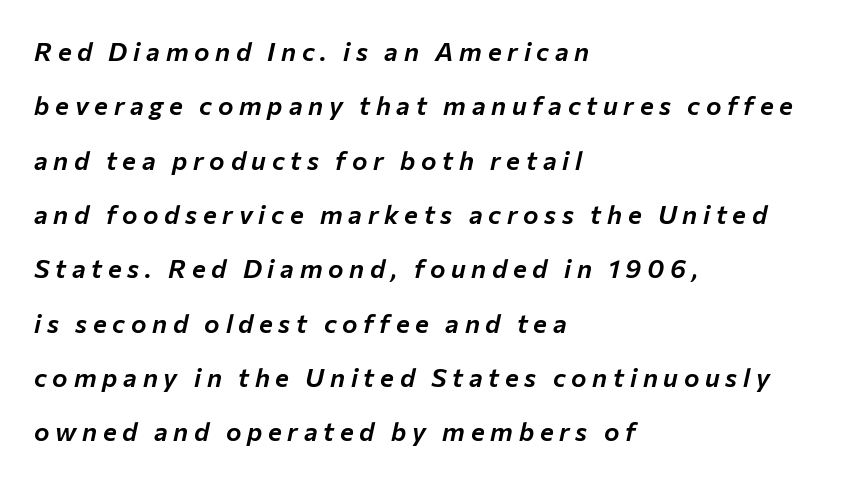
{"italic": "yes", "lean": "right", "slant_degrees": 12, "underline": "no", "align": "left", "line_spacing": "loose", "line_spacing_ratio": 2.09, "letter_spacing": "wide", "letter_spacing_em": 0.22, "glyph_px": 26}
